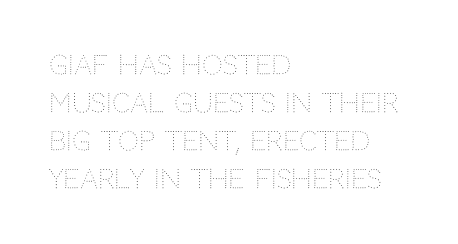
Q: Is the text bold? A: No.
Q: Is the text italic (slanted)? A: No, it is upright.
Q: Is the text underlined? A: No.
Q: How is the paragraph aligned? A: Left-aligned.
Q: Is the spacing between letters normal or unusually wide? A: Normal.
Q: Is the spacing between lines tight, normal or loose? A: Normal.
